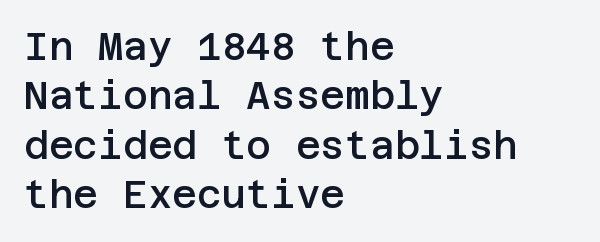
{"serif": "no", "italic": "no", "bold": "semi", "weight": "semibold", "width": "normal", "stroke_contrast": "low", "x_height": "large", "underline": "no", "align": "left", "line_spacing": "normal", "line_spacing_ratio": 1.3, "letter_spacing": "normal", "letter_spacing_em": 0.0, "glyph_px": 38}
